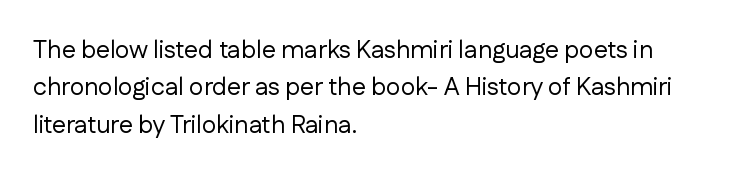
Q: Is the text bold? A: No.
Q: Is the text italic (slanted)? A: No, it is upright.
Q: Is the text underlined? A: No.
Q: How is the paragraph aligned? A: Left-aligned.
Q: Is the spacing between letters normal or unusually wide? A: Normal.
Q: Is the spacing between lines tight, normal or loose? A: Normal.
